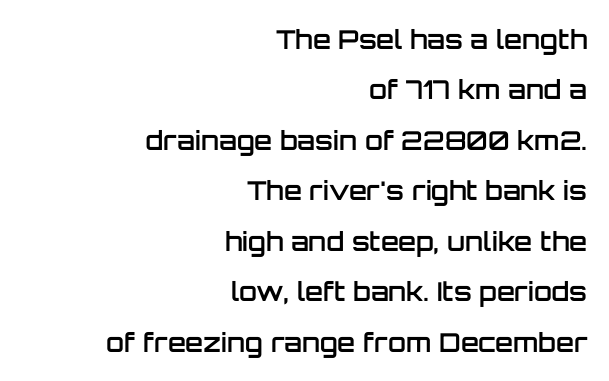
The setting favours the right margin, as signatures and pull-quotes sometimes do. In terms of leading, this rendering errs on the spacious side. The font is running at a semibold setting, under full bold. Beneath every word, the page is bare. Rendered with straight, roman letterforms.
